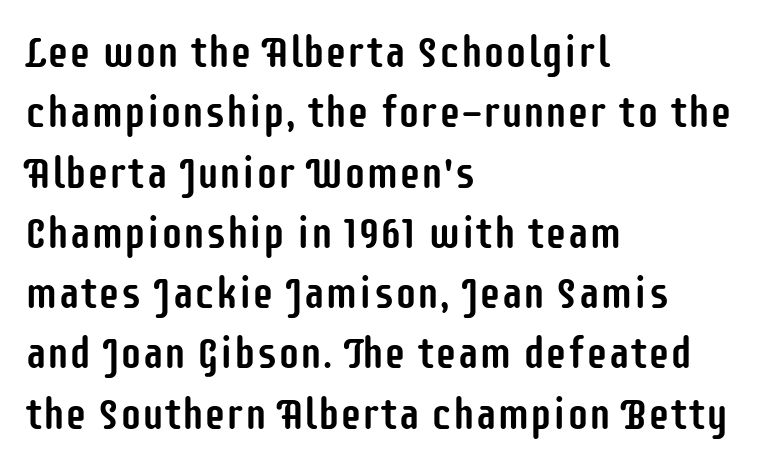
The image shows 44 px condensed sans-serif type, upright; set left-aligned, normal line spacing (1.37x), normal letter spacing, not underlined; low stroke contrast and a large x-height.
